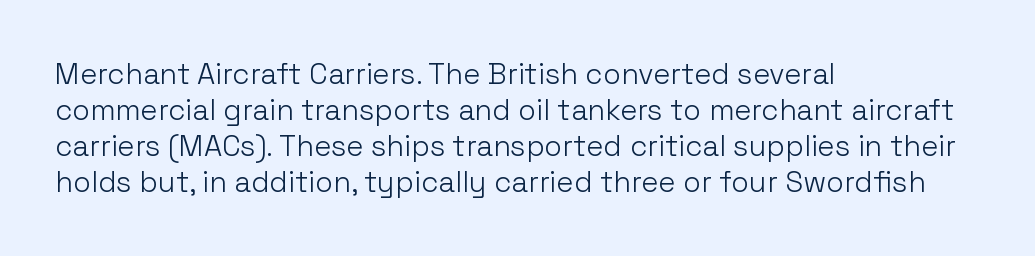
{"serif": "no", "italic": "no", "bold": "no", "weight": "light", "width": "normal", "stroke_contrast": "low", "x_height": "medium", "monospaced": "no", "underline": "no", "align": "left", "line_spacing_ratio": 1.24, "letter_spacing": "normal", "letter_spacing_em": 0.0, "glyph_px": 29}
